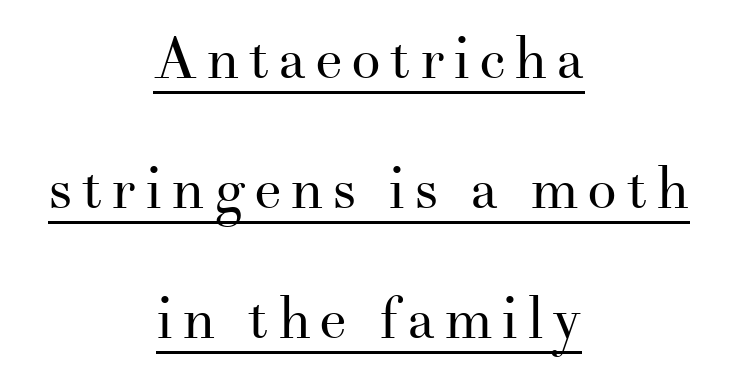
Think of a printed novel: that variable character pitch is what you see here. Tall strokes in this sample are plumb rather than angled. Reading down the column, the eye jumps a long way to each next line. Glance below the letters and you will spot a drawn line.
